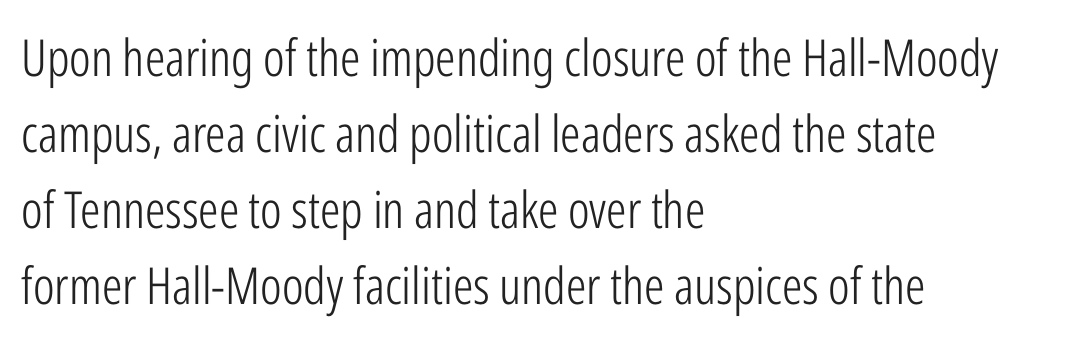
Proportional: the letters do not fall into vertical columns. The type sits square on the baseline with zero lean. Line beginnings align vertically; line endings do not. Stroke mass is kept to a normal reading level or below. Leading: standard.
